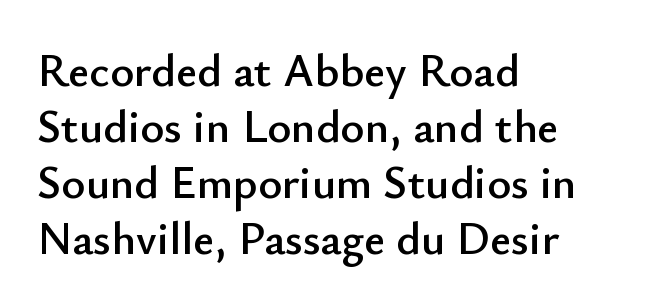
Q: Is the text italic (slanted)? A: No, it is upright.
Q: Is the typeface a serif or a sans-serif typeface? A: Sans-serif.
Q: Is the text underlined? A: No.
Q: How is the paragraph aligned? A: Left-aligned.
Q: Is the spacing between letters normal or unusually wide? A: Normal.
Q: Width (condensed, normal, or wide)? A: Normal.
Q: Stroke contrast? A: Low.
Q: x-height? A: Small.
Q: Monospaced? A: No.
